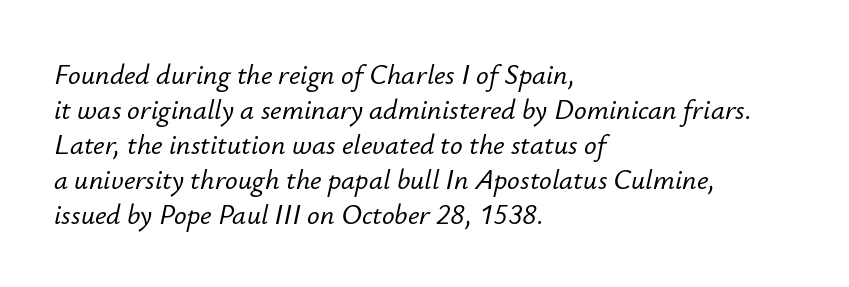
Q: Is the text italic (slanted)? A: Yes, it leans right by about 12 degrees.
Q: Is the text underlined? A: No.
Q: How is the paragraph aligned? A: Left-aligned.
Q: Is the spacing between letters normal or unusually wide? A: Normal.
Q: Is the spacing between lines tight, normal or loose? A: Normal.
Q: Width (condensed, normal, or wide)? A: Normal.
Q: Stroke contrast? A: Low.
Q: x-height? A: Small.
Q: Monospaced? A: No.
